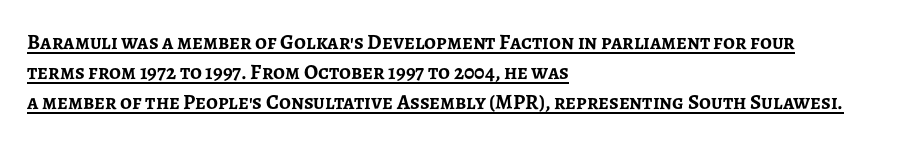
Q: Is the text bold? A: Yes.
Q: Is the text italic (slanted)? A: No, it is upright.
Q: Is the text underlined? A: Yes.
Q: How is the paragraph aligned? A: Left-aligned.
Q: Is the spacing between letters normal or unusually wide? A: Normal.
Q: Is the spacing between lines tight, normal or loose? A: Normal.
